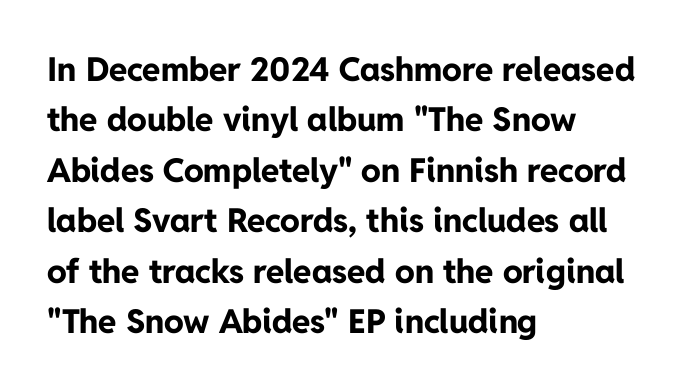
Q: Is the text bold? A: Yes.
Q: Is the text italic (slanted)? A: No, it is upright.
Q: Is the typeface a serif or a sans-serif typeface? A: Sans-serif.
Q: Is the text underlined? A: No.
Q: How is the paragraph aligned? A: Left-aligned.
Q: Is the spacing between letters normal or unusually wide? A: Normal.
Q: Is the spacing between lines tight, normal or loose? A: Normal.
Q: Width (condensed, normal, or wide)? A: Normal.
Q: Stroke contrast? A: Low.
Q: x-height? A: Medium.
Q: Monospaced? A: No.
